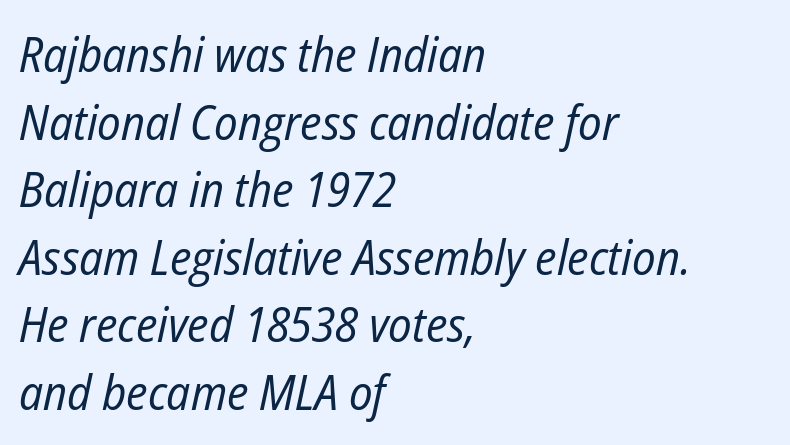
Vertical stems look standard width or narrower in stroke. The baseline area is clear. A normal amount of white space separates one row of letters from the next. This rendering leaves character spacing at its baseline value.
